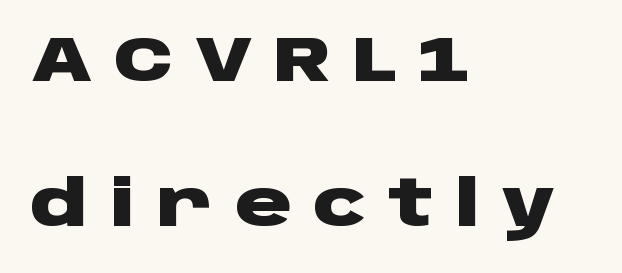
Reading down the block, your eye returns to a fixed left position each line. Has an underline been added? It has not. Notice how thick the strokes are: this is what a full bold looks like. The passage shown is typed in a proportional face where columns would drift. Characters remain perfectly vertical along every line. How are the letters spaced? Widely, with obvious added tracking.
